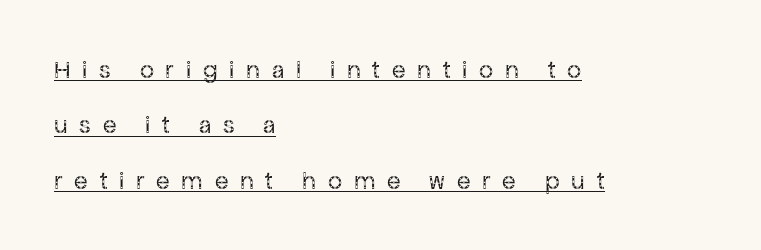
{"italic": "no", "bold": "no", "underline": "yes", "align": "left", "line_spacing": "loose", "line_spacing_ratio": 2.22, "letter_spacing": "wide", "letter_spacing_em": 0.47, "glyph_px": 25}
